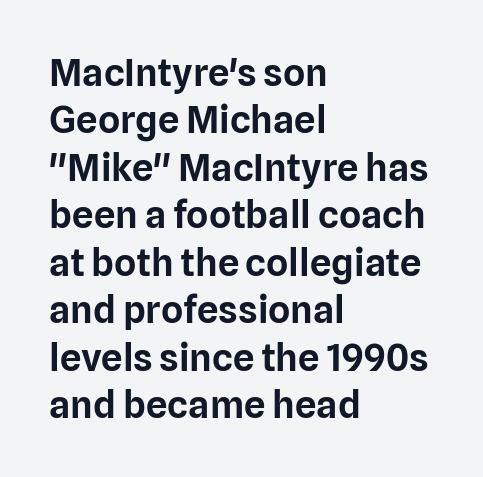
{"serif": "no", "italic": "no", "width": "normal", "stroke_contrast": "low", "x_height": "medium", "monospaced": "no", "underline": "no", "align": "left", "line_spacing": "normal", "line_spacing_ratio": 1.25, "letter_spacing": "normal", "letter_spacing_em": 0.0, "glyph_px": 38}
